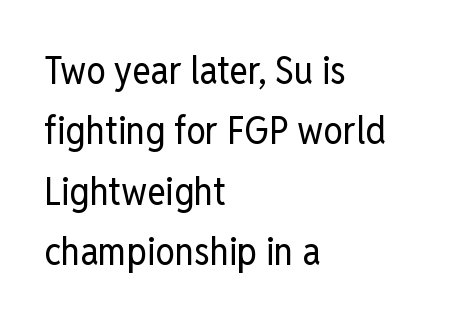
Q: Is the text bold? A: No.
Q: Is the text italic (slanted)? A: No, it is upright.
Q: Is the typeface a serif or a sans-serif typeface? A: Sans-serif.
Q: Is the text underlined? A: No.
Q: How is the paragraph aligned? A: Left-aligned.
Q: Is the spacing between letters normal or unusually wide? A: Normal.
Q: Is the spacing between lines tight, normal or loose? A: Normal.
Q: Width (condensed, normal, or wide)? A: Condensed.
Q: Stroke contrast? A: Low.
Q: x-height? A: Medium.
Q: Monospaced? A: No.
